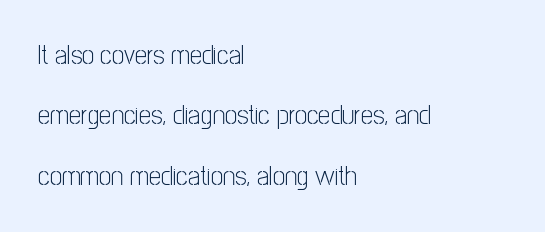
{"italic": "no", "bold": "no", "underline": "no", "align": "left", "line_spacing": "loose", "line_spacing_ratio": 2.24, "letter_spacing": "normal", "letter_spacing_em": 0.0, "glyph_px": 27}
